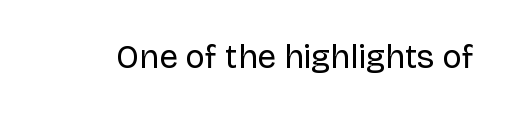
{"serif": "no", "italic": "no", "bold": "no", "weight": "regular", "width": "normal", "stroke_contrast": "low", "x_height": "large", "monospaced": "no", "underline": "no", "letter_spacing": "normal", "letter_spacing_em": 0.0, "glyph_px": 33}
